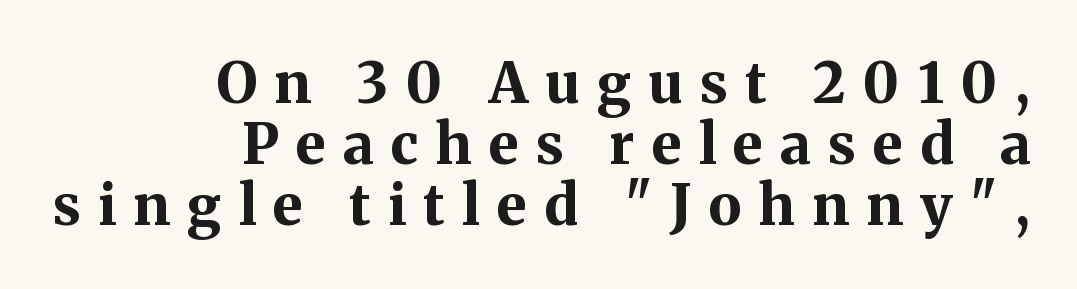
Students, observe: this is what under-led, compact text looks like. Type style note: has serifs. Caption: multi-line text, flush right, ragged left. The gaps between neighbouring characters are conspicuously large. Proportional: the letters do not fall into vertical columns.
